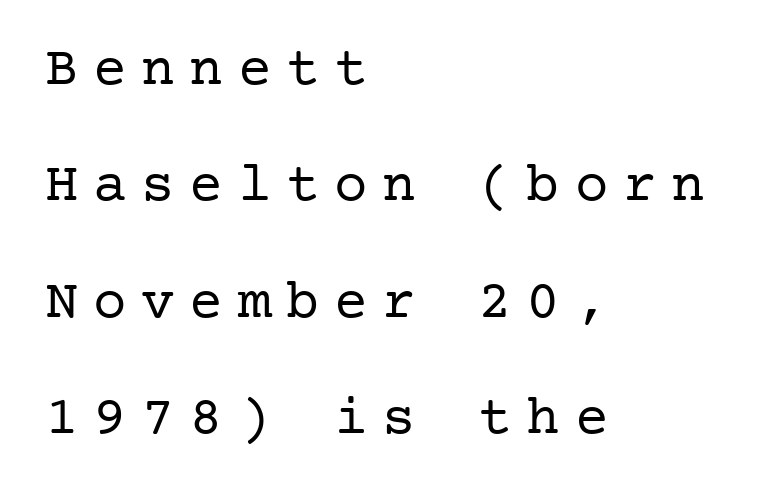
{"serif": "yes", "italic": "no", "bold": "no", "weight": "regular", "width": "normal", "stroke_contrast": "low", "x_height": "medium", "underline": "no", "align": "left", "line_spacing": "loose", "line_spacing_ratio": 2.08, "letter_spacing": "wide", "letter_spacing_em": 0.26, "glyph_px": 56}
